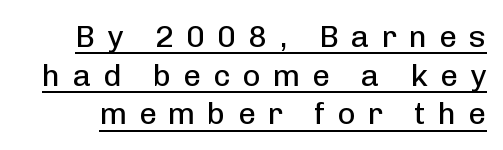
The image shows 31 px regular-weight sans-serif type, upright; set normal line spacing (1.25x), unusually wide letter spacing (+0.39 em), underlined; low stroke contrast and a medium x-height.
